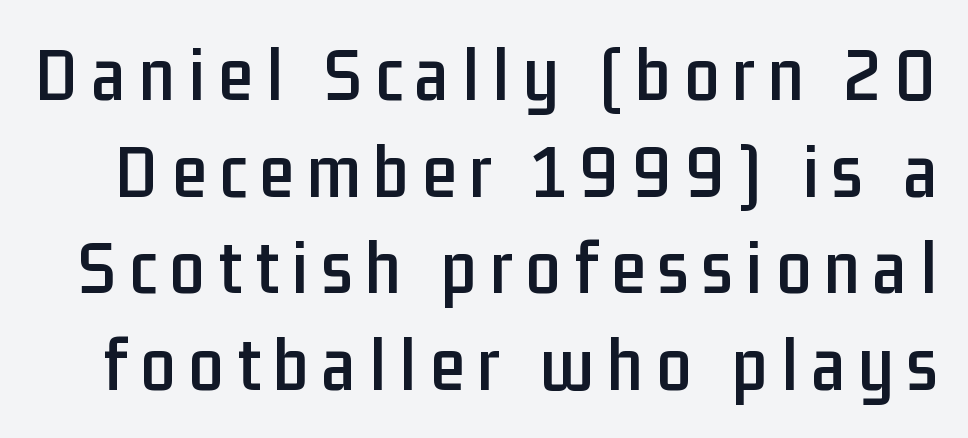
{"serif": "no", "italic": "no", "width": "condensed", "stroke_contrast": "low", "x_height": "medium", "monospaced": "no", "underline": "no", "line_spacing_ratio": 1.24, "glyph_px": 78}
